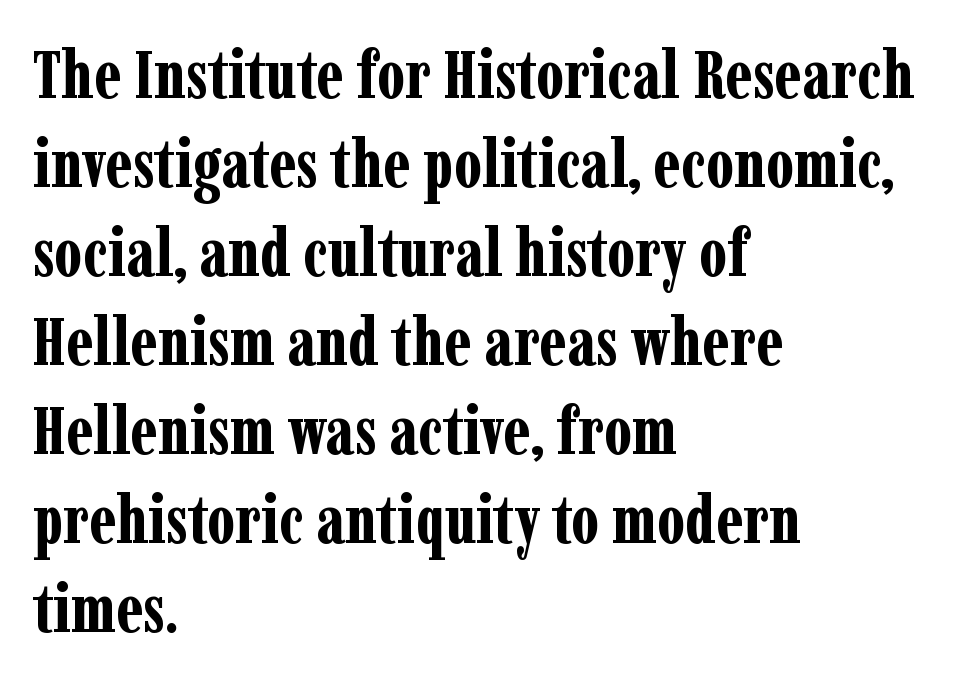
The rendering uses natural spacing where letterforms have individual widths. Does the copy run flush right? No — it runs flush left. The lettering stays uniformly vertical, giving the passage a roman look. To sum up the face: it has serifs. Rule under the text: the space is simply empty. Rows of type keep a routine distance in the vertical direction.
